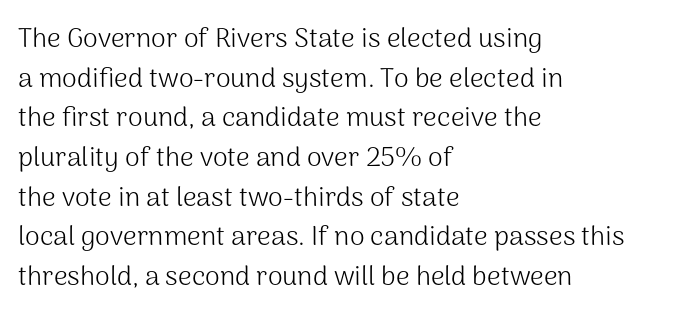
Notice how descenders clear the ascenders below comfortably — that's standard leading. Inter-character spacing is left at the font's built-in metrics. Bare-footed words on every line. The strokes are not fattened; the text isn't bold. A student would call this left alignment; a typographer would say flush left, rag right.
